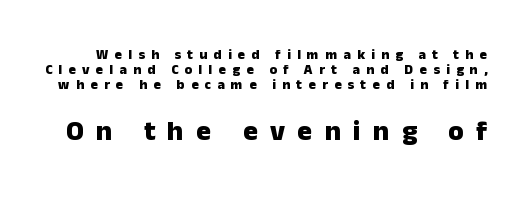
Q: Is the text bold? A: Yes.
Q: Is the text italic (slanted)? A: No, it is upright.
Q: Is the typeface a serif or a sans-serif typeface? A: Sans-serif.
Q: Is the text underlined? A: No.
Q: Is the spacing between letters normal or unusually wide? A: Unusually wide.
Q: Is the spacing between lines tight, normal or loose? A: Tight.
Q: Which block of text is set in a larger size, the first (top) or the second (bottom)? A: The second (bottom) one.
Q: Width (condensed, normal, or wide)? A: Normal.
Q: Stroke contrast? A: Low.
Q: x-height? A: Medium.
Q: Monospaced? A: No.
